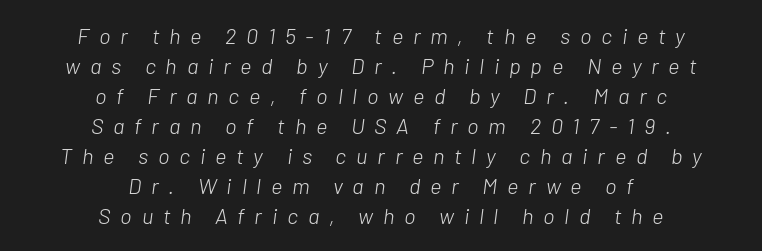
One glance says typical: line gaps are just what's usual. The space directly below the letters is spotless. The font sits on the lighter half of the weight spectrum, regular included. Does extra space separate the letters? Yes, quite a lot of it.
